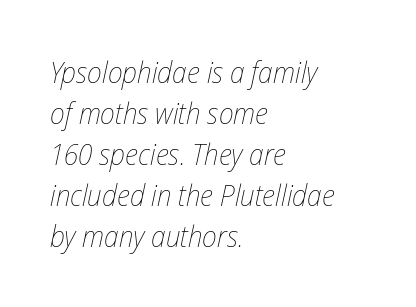
The image shows 30 px thin, condensed type, italic (leaning right); set left-aligned, normal line spacing (1.37x), normal letter spacing, not underlined; low stroke contrast and a medium x-height.
